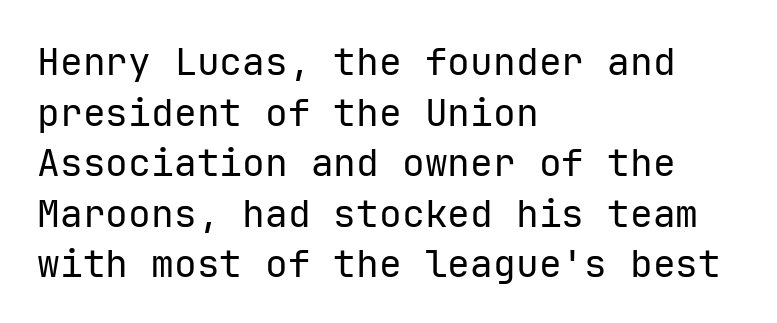
The image shows 38 px regular-weight sans-serif type, upright, monospaced; set left-aligned, normal line spacing (1.33x), normal letter spacing, not underlined; low stroke contrast and a medium x-height.
